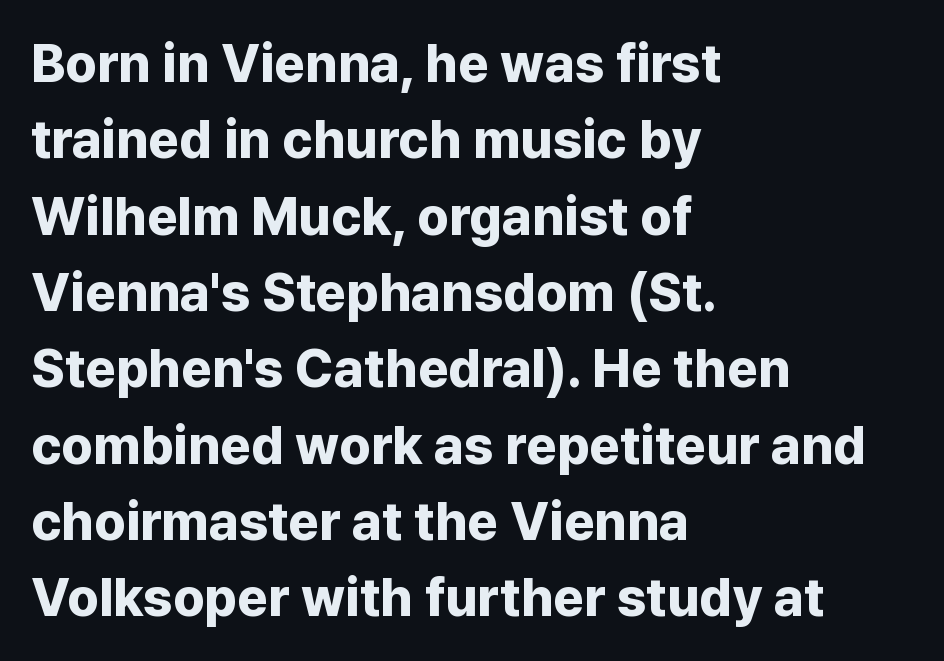
Q: Is the text bold? A: Yes.
Q: Is the text italic (slanted)? A: No, it is upright.
Q: Is the typeface a serif or a sans-serif typeface? A: Sans-serif.
Q: Is the text underlined? A: No.
Q: How is the paragraph aligned? A: Left-aligned.
Q: Is the spacing between letters normal or unusually wide? A: Normal.
Q: Is the spacing between lines tight, normal or loose? A: Normal.
Q: Width (condensed, normal, or wide)? A: Normal.
Q: Stroke contrast? A: Low.
Q: x-height? A: Medium.
Q: Monospaced? A: No.
